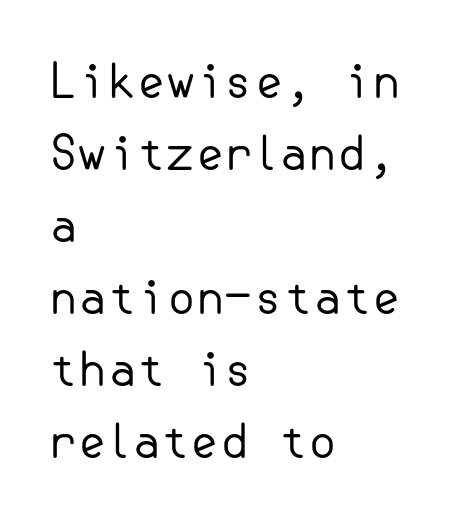
The font sits on the lighter half of the weight spectrum, regular included. The letters sit at their default tracking, neither squeezed nor spread. Descenders are the only things crossing below the line. Students, observe: this is what conventionally led text looks like. Where is the straight margin? On the left.
